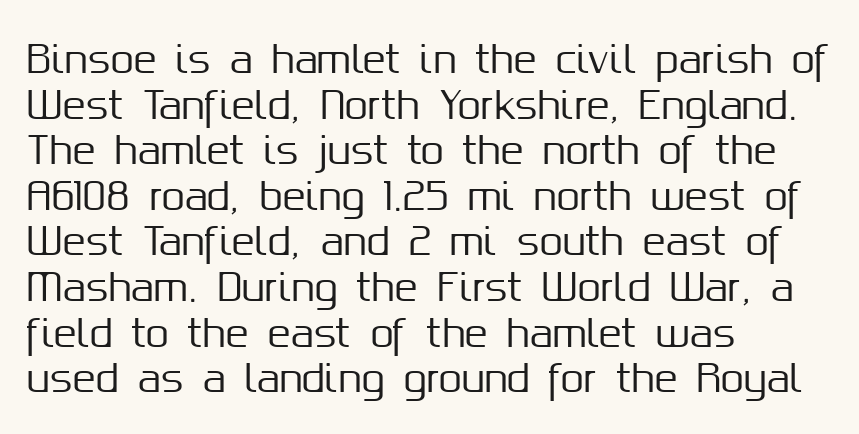
The image shows 38 px sans-serif type, upright; set left-aligned, line spacing 1.2x, normal letter spacing, not underlined; medium stroke contrast and a medium x-height.
